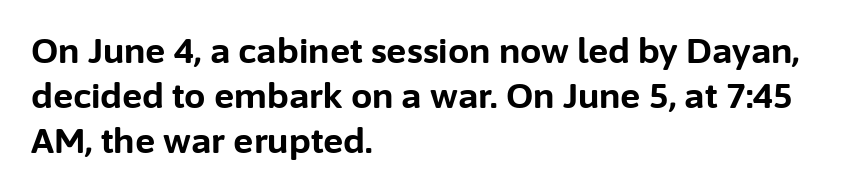
The image shows 34 px bold sans-serif type, upright; set left-aligned, normal line spacing (1.32x), normal letter spacing, not underlined; low stroke contrast and a medium x-height.
